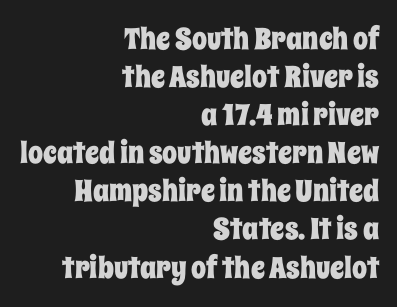
The passage shown is not underscored anywhere. Compared with a flush-left layout, this one pins lines to the opposite, right side. Notice how the stems are strictly vertical — no italics here. Here the designer chose a conventional face with non-uniform glyph widths. Normally led — the rows are evenly, conventionally spaced. Here the glyphs are tracked normally, forming tight word shapes.
